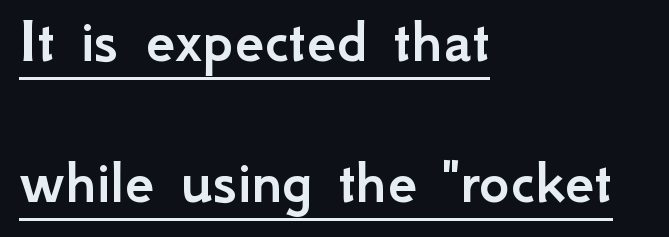
{"serif": "no", "italic": "no", "width": "normal", "stroke_contrast": "low", "x_height": "small", "monospaced": "no", "underline": "yes", "align": "left", "line_spacing": "loose", "line_spacing_ratio": 2.14, "letter_spacing": "normal", "letter_spacing_em": 0.0, "glyph_px": 66}
